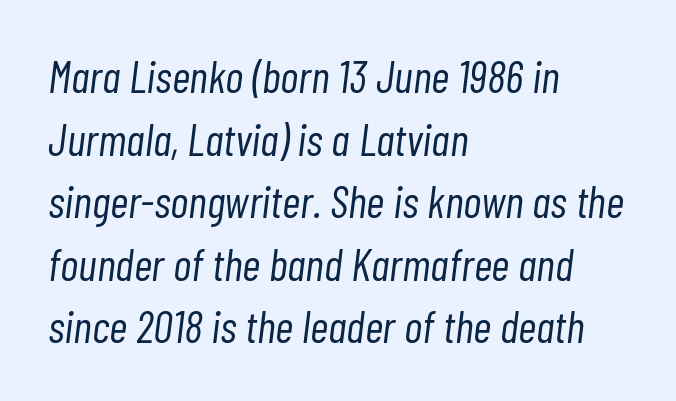
The letters advance in unequal steps, a hallmark of proportional type. No chunkiness to these letters — they're not bold. The block of text has a typical density, with ordinary space between rows. Italic: yes, the glyphs are oblique. The words here are not underlined.
